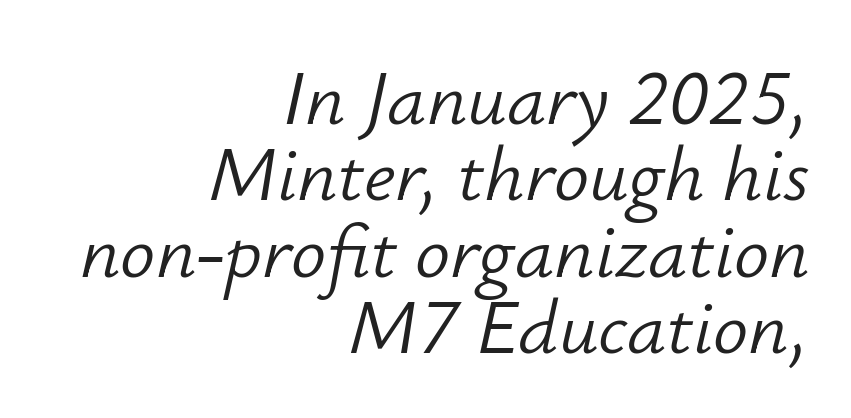
Is the letter spacing exaggerated? No — it looks like the ordinary default. Line spacing here is tight. If you drew a line through each stem, it would be angled. No letter is thick-stroked: the sample isn't bold. Each letter keeps its own natural width here, so spacing adapts to shape.
